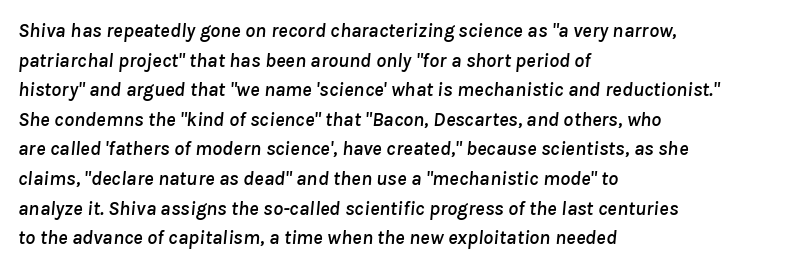
The image shows 20 px text type, italic (leaning right); set left-aligned, normal line spacing (1.48x), normal letter spacing, not underlined.
